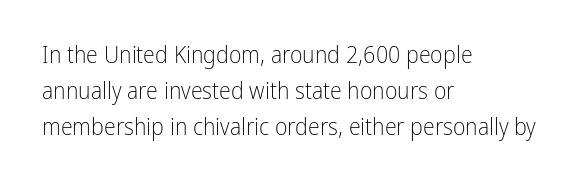
Q: Is the text bold? A: No.
Q: Is the text italic (slanted)? A: No, it is upright.
Q: Is the text underlined? A: No.
Q: How is the paragraph aligned? A: Left-aligned.
Q: Is the spacing between letters normal or unusually wide? A: Normal.
Q: Is the spacing between lines tight, normal or loose? A: Normal.
